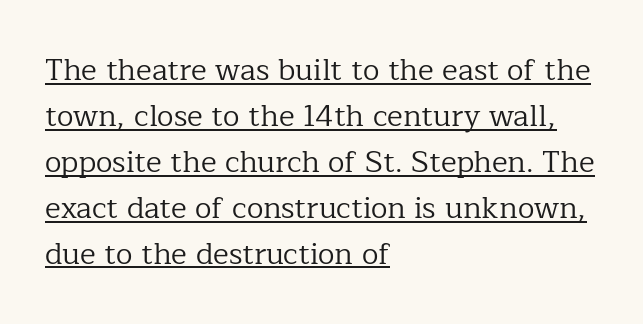
Q: Is the text bold? A: No.
Q: Is the text italic (slanted)? A: No, it is upright.
Q: Is the typeface a serif or a sans-serif typeface? A: Serif.
Q: Is the text underlined? A: Yes.
Q: How is the paragraph aligned? A: Left-aligned.
Q: Is the spacing between letters normal or unusually wide? A: Normal.
Q: Is the spacing between lines tight, normal or loose? A: Normal.
Q: Width (condensed, normal, or wide)? A: Normal.
Q: Stroke contrast? A: Low.
Q: x-height? A: Medium.
Q: Monospaced? A: No.
